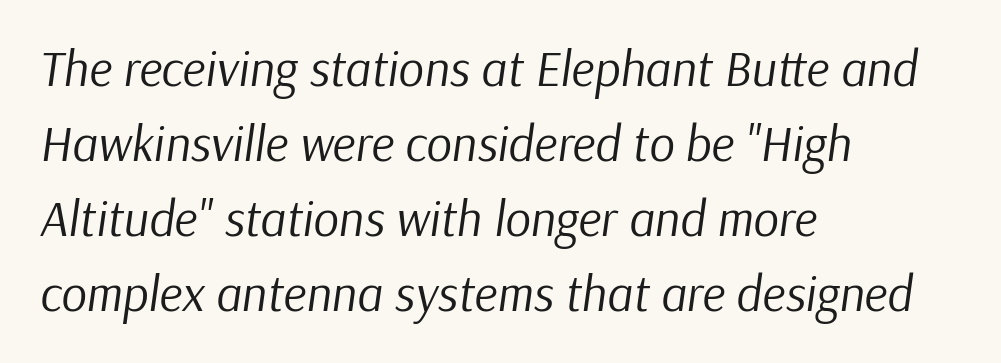
The image shows 50 px regular-weight type, italic (leaning right); set left-aligned, normal line spacing (1.5x), normal letter spacing, not underlined; low stroke contrast and a medium x-height.
